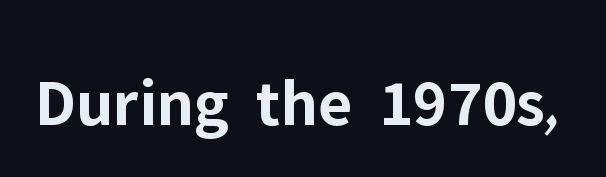
The letters advance in unequal steps, a hallmark of proportional type. Check under the words: just untouched page. Here the glyphs are tracked normally, forming tight word shapes. Pretty heavy lettering here — definitely bold. When letters stand straight like this, we call the style roman or upright. Font category for this specimen: sans-serif.
